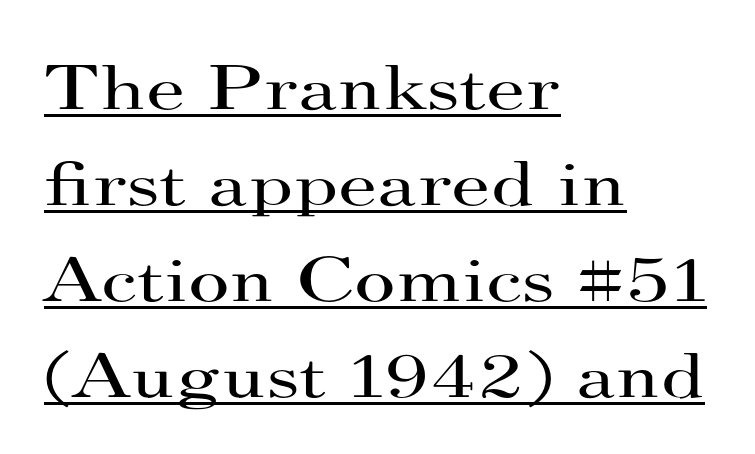
Q: Is the text bold? A: No.
Q: Is the text italic (slanted)? A: No, it is upright.
Q: Is the typeface a serif or a sans-serif typeface? A: Serif.
Q: Is the text underlined? A: Yes.
Q: How is the paragraph aligned? A: Left-aligned.
Q: Is the spacing between letters normal or unusually wide? A: Normal.
Q: Is the spacing between lines tight, normal or loose? A: Normal.
Q: Width (condensed, normal, or wide)? A: Wide.
Q: Stroke contrast? A: High.
Q: x-height? A: Small.
Q: Monospaced? A: No.
